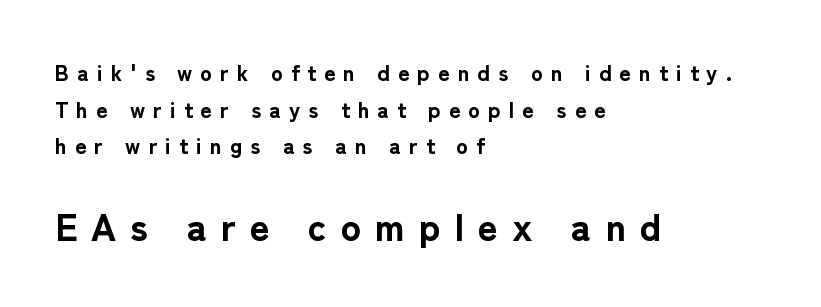
Q: Is the text bold? A: Yes.
Q: Is the text italic (slanted)? A: No, it is upright.
Q: Is the typeface a serif or a sans-serif typeface? A: Sans-serif.
Q: Is the text underlined? A: No.
Q: How is the paragraph aligned? A: Left-aligned.
Q: Is the spacing between letters normal or unusually wide? A: Unusually wide.
Q: Is the spacing between lines tight, normal or loose? A: Normal.
Q: Which block of text is set in a larger size, the first (top) or the second (bottom)? A: The second (bottom) one.
Q: Width (condensed, normal, or wide)? A: Normal.
Q: Stroke contrast? A: Low.
Q: x-height? A: Medium.
Q: Monospaced? A: No.
